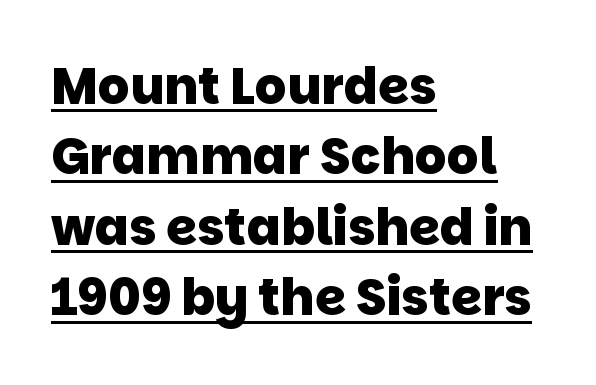
Q: Is the text bold? A: Yes.
Q: Is the typeface a serif or a sans-serif typeface? A: Sans-serif.
Q: Is the text underlined? A: Yes.
Q: How is the paragraph aligned? A: Left-aligned.
Q: Is the spacing between letters normal or unusually wide? A: Normal.
Q: Is the spacing between lines tight, normal or loose? A: Normal.
Q: Width (condensed, normal, or wide)? A: Normal.
Q: Stroke contrast? A: Low.
Q: x-height? A: Large.
Q: Monospaced? A: No.
